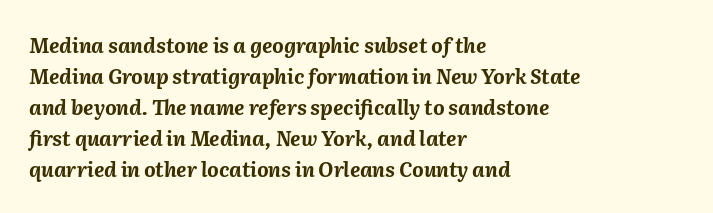
Q: Is the text bold? A: Yes.
Q: Is the text italic (slanted)? A: Yes, it leans right by about 2 degrees.
Q: Is the text underlined? A: No.
Q: How is the paragraph aligned? A: Left-aligned.
Q: Is the spacing between letters normal or unusually wide? A: Normal.
Q: Is the spacing between lines tight, normal or loose? A: Normal.
